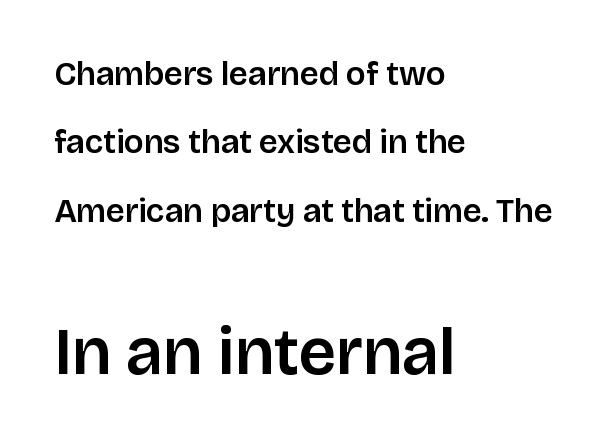
Q: Is the text italic (slanted)? A: No, it is upright.
Q: Is the typeface a serif or a sans-serif typeface? A: Sans-serif.
Q: Is the text underlined? A: No.
Q: How is the paragraph aligned? A: Left-aligned.
Q: Is the spacing between letters normal or unusually wide? A: Normal.
Q: Is the spacing between lines tight, normal or loose? A: Loose.
Q: Which block of text is set in a larger size, the first (top) or the second (bottom)? A: The second (bottom) one.
Q: Width (condensed, normal, or wide)? A: Normal.
Q: Stroke contrast? A: Low.
Q: x-height? A: Large.
Q: Monospaced? A: No.
